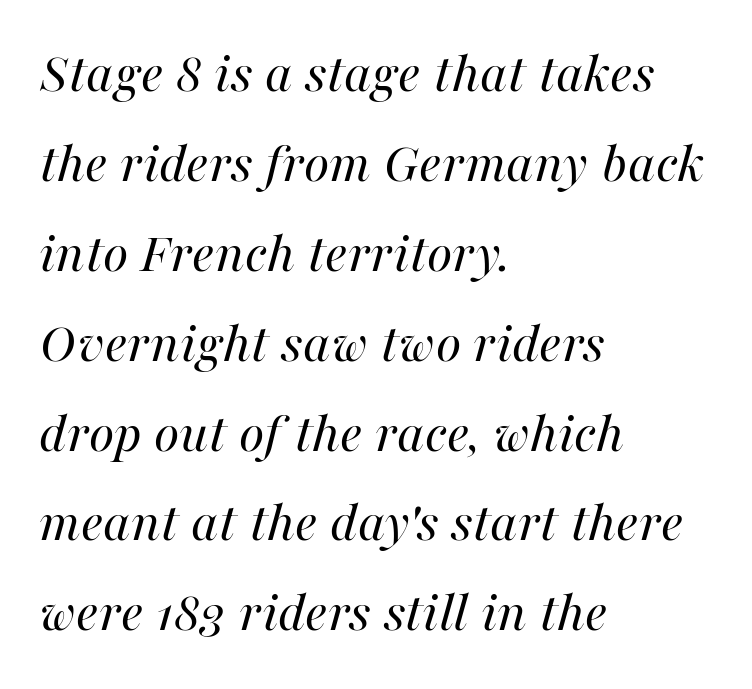
{"italic": "yes", "lean": "right", "slant_degrees": 16, "bold": "no", "weight": "regular", "width": "normal", "stroke_contrast": "high", "x_height": "medium", "monospaced": "no", "underline": "no", "align": "left", "line_spacing": "normal", "line_spacing_ratio": 1.55, "letter_spacing": "normal", "letter_spacing_em": 0.0, "glyph_px": 58}
